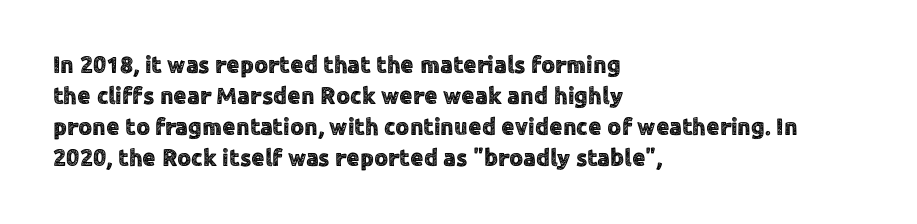
The rag falls on the right side of this text block. How would I describe the line gaps? Plain and ordinary. Ordinary non-slanted type is in use. The gaps between neighbouring characters are ordinary and unremarkable.
